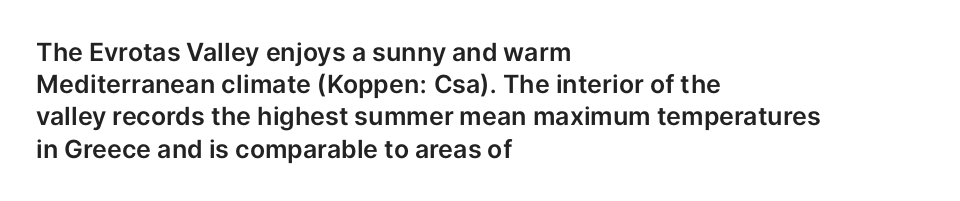
{"italic": "no", "underline": "no", "align": "left", "line_spacing": "normal", "line_spacing_ratio": 1.29, "letter_spacing": "normal", "letter_spacing_em": 0.0, "glyph_px": 25}
